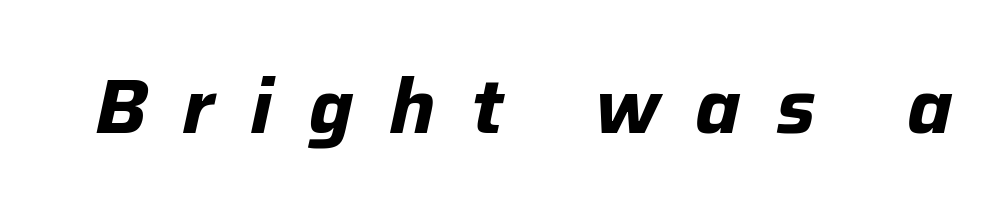
The letters are bold, with thick, heavy strokes. You could not count columns in this text — the font is proportionally spaced. Just letters on the line, the space beneath them empty. Does extra space separate the letters? Yes, quite a lot of it. If you drew a line through each stem, it would be angled.
